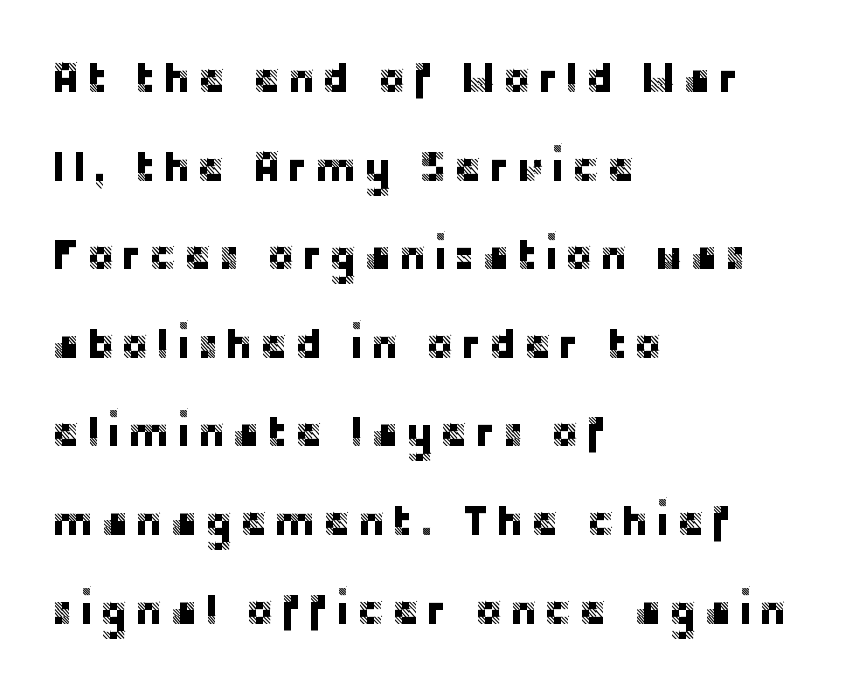
The image shows 42 px sans-serif type, upright; set left-aligned, loose line spacing (2.11x), not underlined; low stroke contrast and a large x-height.
